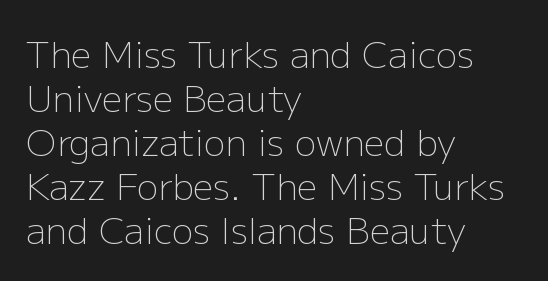
Alignment: flush left. Are there feet on the stems? There aren't — it's a sans. Nope, not italic — everything's standing straight. Heaviness? Minimal to ordinary, like unemphasized prose. Here the designer chose a conventional face with non-uniform glyph widths.
